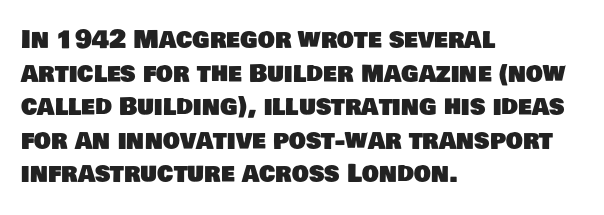
Anything drawn beneath the words? Only blank space. Horizontal bands of white between lines are of average thickness. Compared with typical body copy, the letter spacing here is the same. The setting favours the left margin, as ordinary paragraphs usually do.
